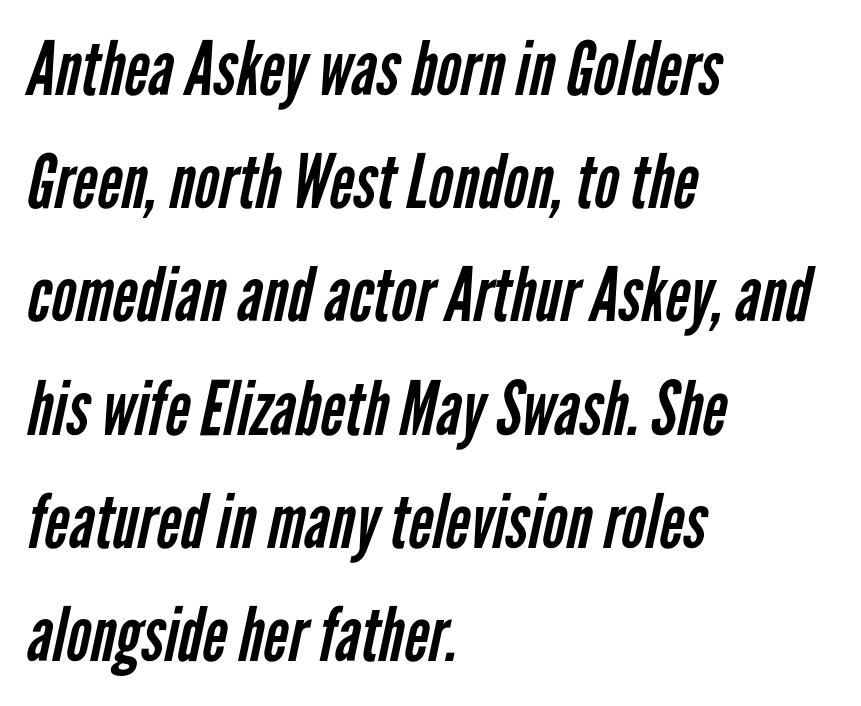
The image shows 75 px regular-weight, condensed sans-serif type; set left-aligned, normal line spacing (1.51x), normal letter spacing, not underlined; low stroke contrast and a medium x-height.
